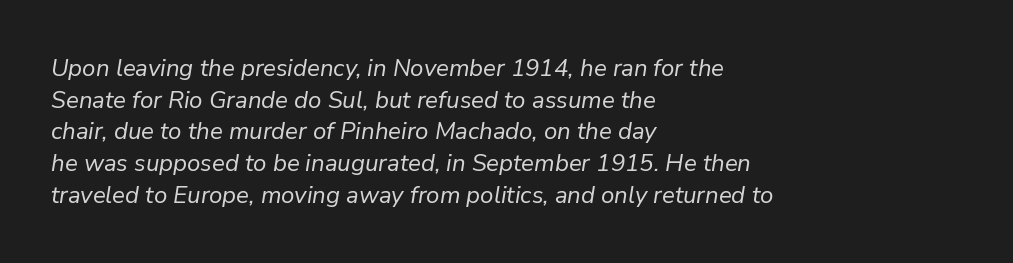
{"italic": "yes", "lean": "right", "slant_degrees": 9, "bold": "no", "underline": "no", "align": "left", "line_spacing": "normal", "line_spacing_ratio": 1.32, "letter_spacing": "normal", "letter_spacing_em": 0.0, "glyph_px": 24}
